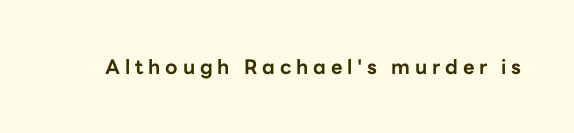
Q: Is the text bold? A: Yes.
Q: Is the text italic (slanted)? A: No, it is upright.
Q: Is the text underlined? A: No.
Q: Is the spacing between letters normal or unusually wide? A: Unusually wide.
